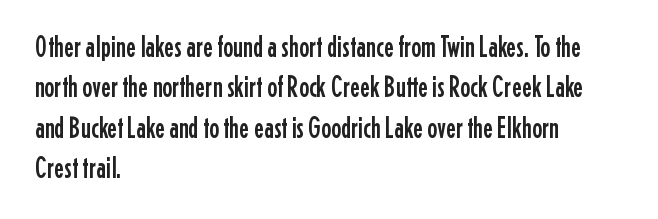
{"serif": "no", "italic": "no", "width": "condensed", "stroke_contrast": "low", "x_height": "medium", "monospaced": "no", "underline": "no", "align": "left", "line_spacing": "normal", "line_spacing_ratio": 1.35, "letter_spacing": "normal", "letter_spacing_em": 0.0, "glyph_px": 30}
